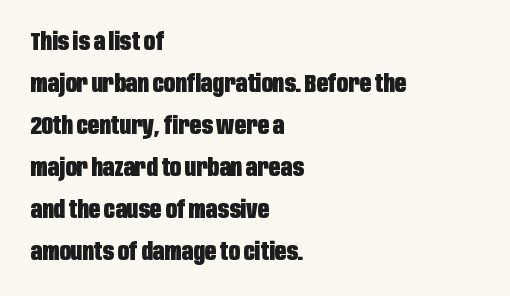
The image shows 25 px bold type, upright; set left-aligned, normal line spacing (1.68x), normal letter spacing, not underlined.
